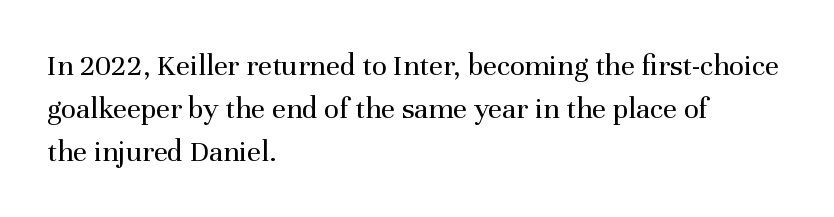
Q: Is the text bold? A: No.
Q: Is the text italic (slanted)? A: No, it is upright.
Q: Is the typeface a serif or a sans-serif typeface? A: Serif.
Q: Is the text underlined? A: No.
Q: How is the paragraph aligned? A: Left-aligned.
Q: Is the spacing between letters normal or unusually wide? A: Normal.
Q: Is the spacing between lines tight, normal or loose? A: Normal.
Q: Width (condensed, normal, or wide)? A: Normal.
Q: Stroke contrast? A: Medium.
Q: x-height? A: Medium.
Q: Monospaced? A: No.
